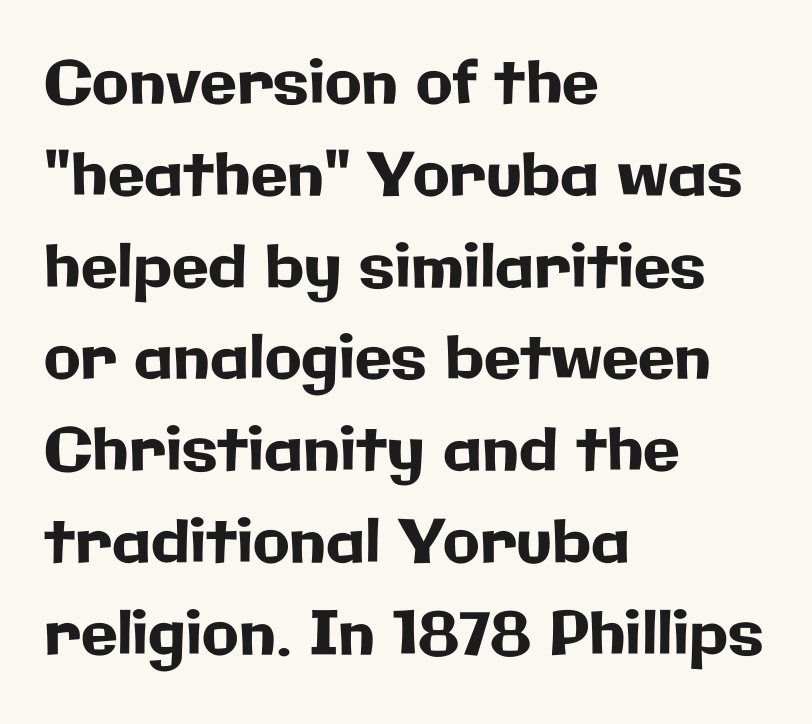
{"serif": "no", "italic": "no", "width": "normal", "stroke_contrast": "low", "x_height": "medium", "monospaced": "no", "underline": "no", "align": "left", "line_spacing": "normal", "line_spacing_ratio": 1.53, "letter_spacing": "normal", "letter_spacing_em": 0.0, "glyph_px": 60}
